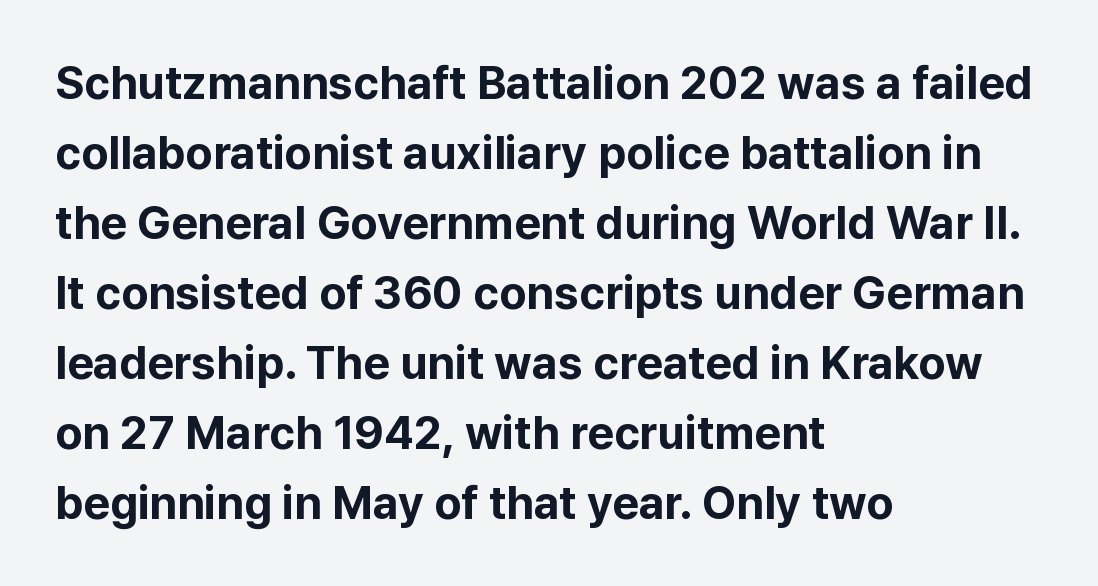
Q: Is the text bold? A: Yes.
Q: Is the text italic (slanted)? A: No, it is upright.
Q: Is the typeface a serif or a sans-serif typeface? A: Sans-serif.
Q: Is the text underlined? A: No.
Q: How is the paragraph aligned? A: Left-aligned.
Q: Is the spacing between letters normal or unusually wide? A: Normal.
Q: Is the spacing between lines tight, normal or loose? A: Normal.
Q: Width (condensed, normal, or wide)? A: Normal.
Q: Stroke contrast? A: Low.
Q: x-height? A: Medium.
Q: Monospaced? A: No.
